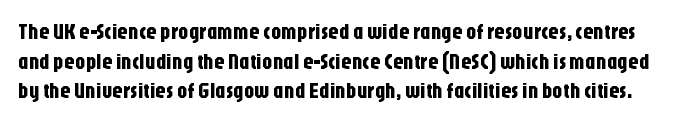
The image shows 21 px text type, upright; set normal line spacing (1.41x), normal letter spacing, not underlined.
